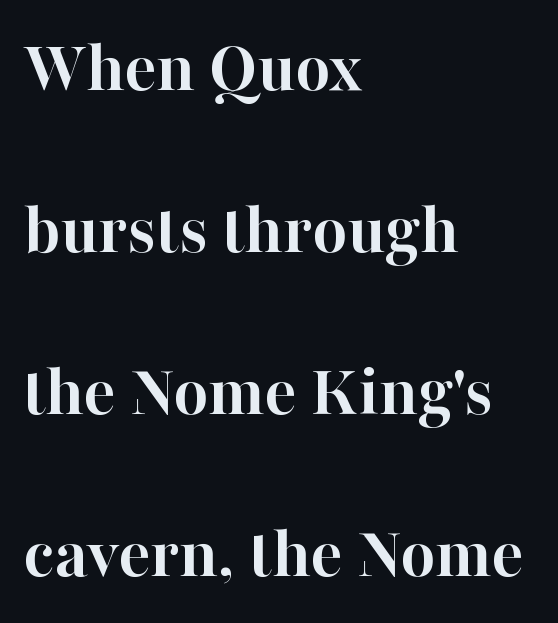
{"serif": "yes", "italic": "no", "bold": "yes", "weight": "semibold", "width": "normal", "stroke_contrast": "high", "x_height": "medium", "monospaced": "no", "underline": "no", "align": "left", "line_spacing": "loose", "line_spacing_ratio": 2.16, "letter_spacing": "normal", "letter_spacing_em": 0.0, "glyph_px": 75}
